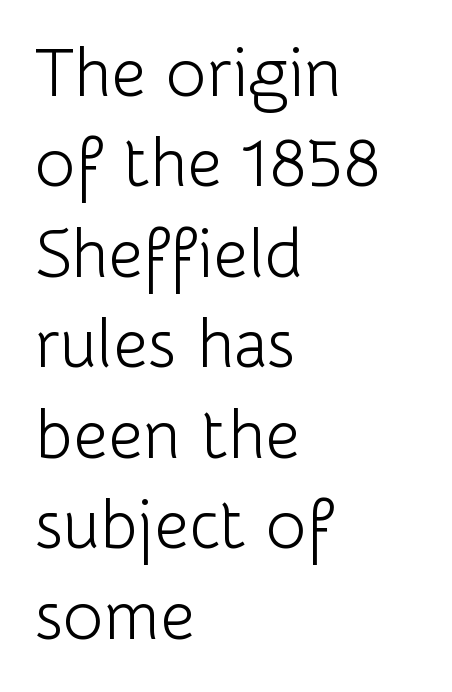
These lines are set flush left with a ragged right edge. Glance below the letters and you will spot only blank space. How are the letters spaced? Ordinarily, with no added tracking. The vertical gap from one line to the next is medium. The axis of the letterforms is exactly vertical. Note: no serifs on the glyphs.
